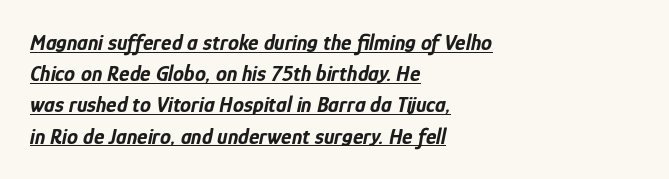
What weight is shown? A full bold with thick strokes. The passage is arranged the way most books set body copy — flush left. If you drew a line through each stem, it would be angled. Students, observe the line beneath the letters — that is underlining. Normally led — the rows are evenly, conventionally spaced.
